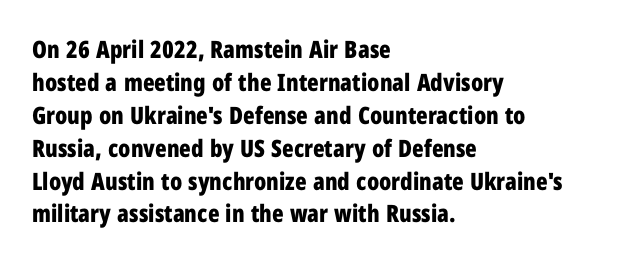
The image shows 24 px bold type, upright; set left-aligned, normal line spacing (1.37x), normal letter spacing, not underlined.
